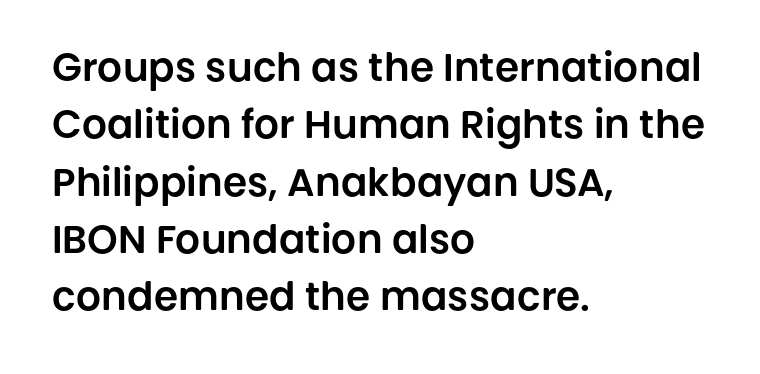
{"serif": "no", "italic": "no", "width": "normal", "stroke_contrast": "low", "x_height": "large", "monospaced": "no", "underline": "no", "align": "left", "line_spacing": "normal", "line_spacing_ratio": 1.47, "letter_spacing": "normal", "letter_spacing_em": 0.0, "glyph_px": 39}
